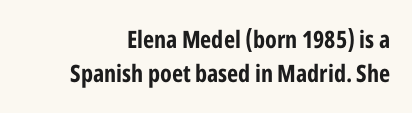
Q: Is the text bold? A: Yes.
Q: Is the text italic (slanted)? A: No, it is upright.
Q: Is the text underlined? A: No.
Q: Is the spacing between letters normal or unusually wide? A: Normal.
Q: Is the spacing between lines tight, normal or loose? A: Normal.
